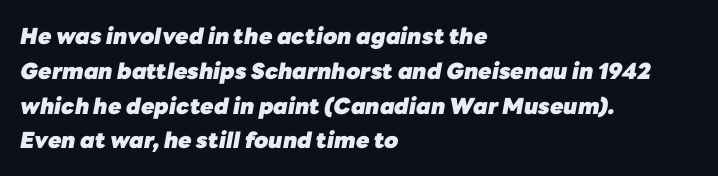
The image shows 22 px bold type, italic (leaning right); set left-aligned, normal line spacing (1.58x), normal letter spacing, not underlined.
